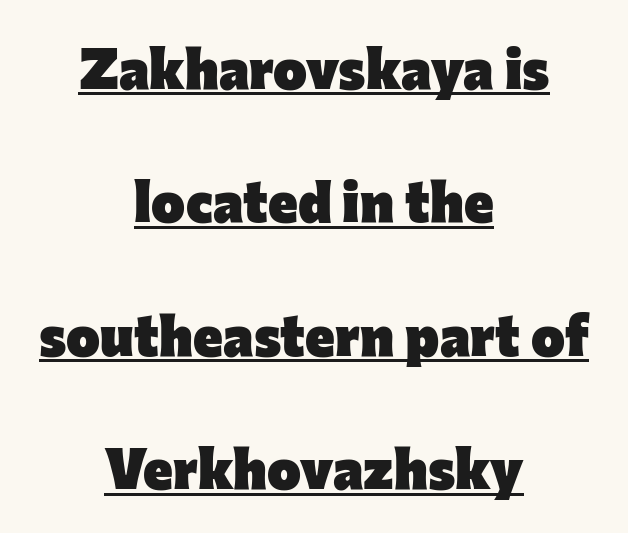
Q: Is the text bold? A: Yes.
Q: Is the text italic (slanted)? A: No, it is upright.
Q: Is the typeface a serif or a sans-serif typeface? A: Sans-serif.
Q: Is the text underlined? A: Yes.
Q: How is the paragraph aligned? A: Centered.
Q: Is the spacing between letters normal or unusually wide? A: Normal.
Q: Is the spacing between lines tight, normal or loose? A: Loose.
Q: Width (condensed, normal, or wide)? A: Normal.
Q: Stroke contrast? A: Low.
Q: x-height? A: Medium.
Q: Monospaced? A: No.
